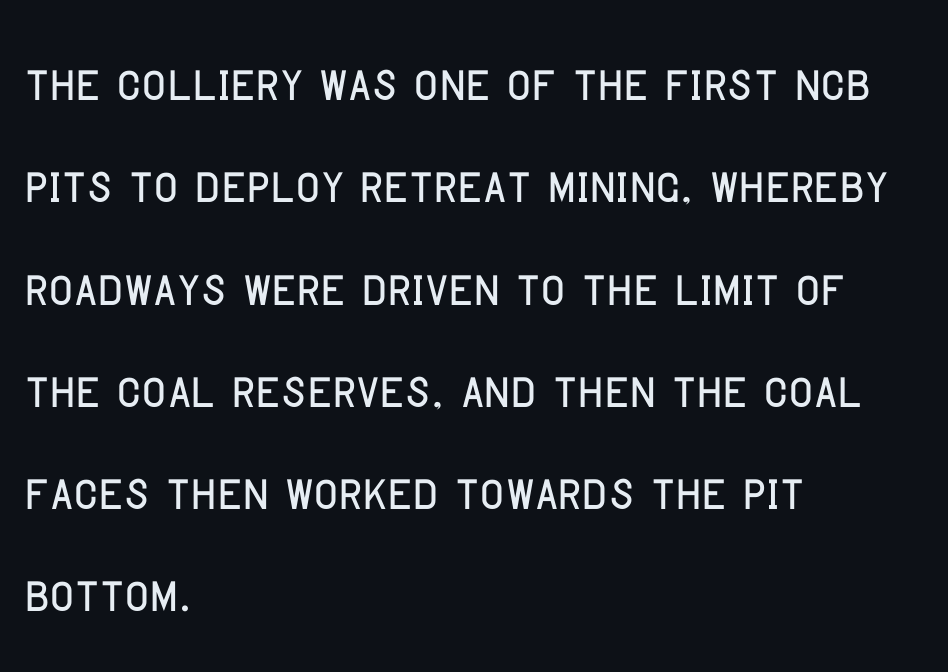
Q: Is the text italic (slanted)? A: No, it is upright.
Q: Is the typeface a serif or a sans-serif typeface? A: Sans-serif.
Q: Is the text underlined? A: No.
Q: How is the paragraph aligned? A: Left-aligned.
Q: Is the spacing between letters normal or unusually wide? A: Normal.
Q: Is the spacing between lines tight, normal or loose? A: Normal.
Q: Width (condensed, normal, or wide)? A: Condensed.
Q: Stroke contrast? A: Low.
Q: x-height? A: Large.
Q: Monospaced? A: No.
